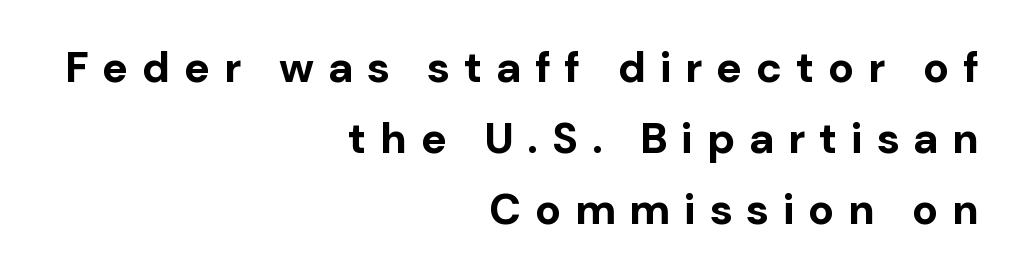
{"serif": "no", "italic": "no", "bold": "yes", "weight": "bold", "width": "normal", "stroke_contrast": "low", "x_height": "medium", "monospaced": "no", "underline": "no", "align": "right", "line_spacing": "normal", "line_spacing_ratio": 1.65, "letter_spacing": "wide", "letter_spacing_em": 0.32, "glyph_px": 43}
